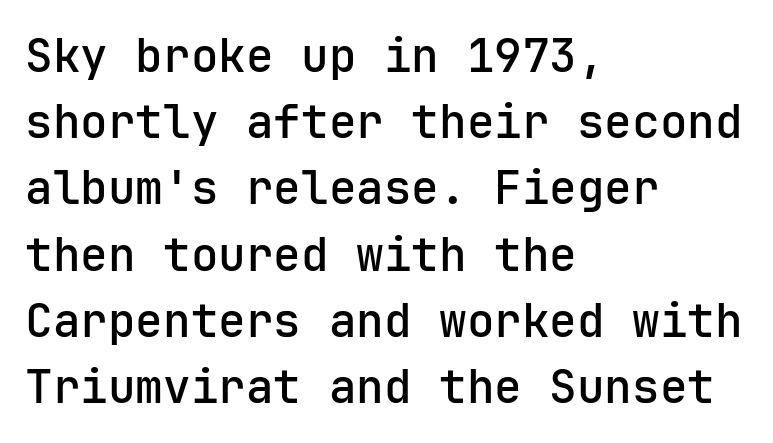
Horizontally, the lines are justified to the leading edge only. The space between consecutive lines is moderate. The words here are not underlined. Short note: letters normally spaced. Is the type bold? Partly — it's a semibold, heavier than regular but not fully bold.
